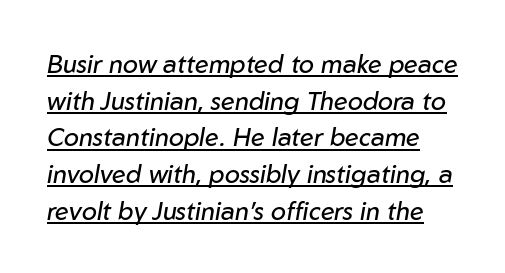
{"italic": "yes", "lean": "right", "slant_degrees": 10, "bold": "no", "underline": "yes", "line_spacing": "normal", "line_spacing_ratio": 1.47, "letter_spacing": "normal", "letter_spacing_em": 0.0, "glyph_px": 25}
